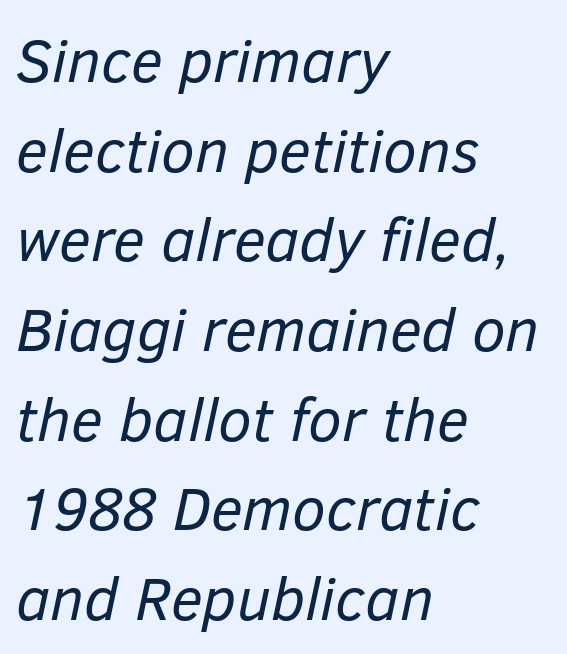
Q: Is the text bold? A: No.
Q: Is the text italic (slanted)? A: Yes, it leans right by about 12 degrees.
Q: Is the text underlined? A: No.
Q: How is the paragraph aligned? A: Left-aligned.
Q: Is the spacing between letters normal or unusually wide? A: Normal.
Q: Is the spacing between lines tight, normal or loose? A: Normal.
Q: Width (condensed, normal, or wide)? A: Normal.
Q: Stroke contrast? A: Low.
Q: x-height? A: Medium.
Q: Monospaced? A: No.
